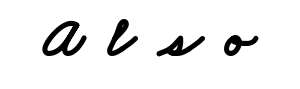
Is this a fixed-width face? No — the glyphs have proportional, varying widths. The face used here is rendered with a markedly widened letterfit. Regarding serifs, this sample does without them. Type without underlining. How heavy is the stroke? Heavy — this is a bold.
